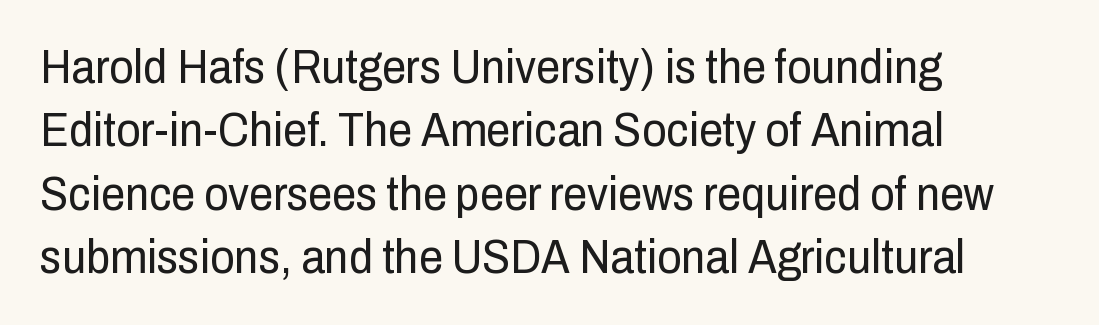
The image shows 48 px regular-weight, condensed sans-serif type, upright; set left-aligned, normal line spacing (1.32x), normal letter spacing, not underlined; low stroke contrast and a medium x-height.
